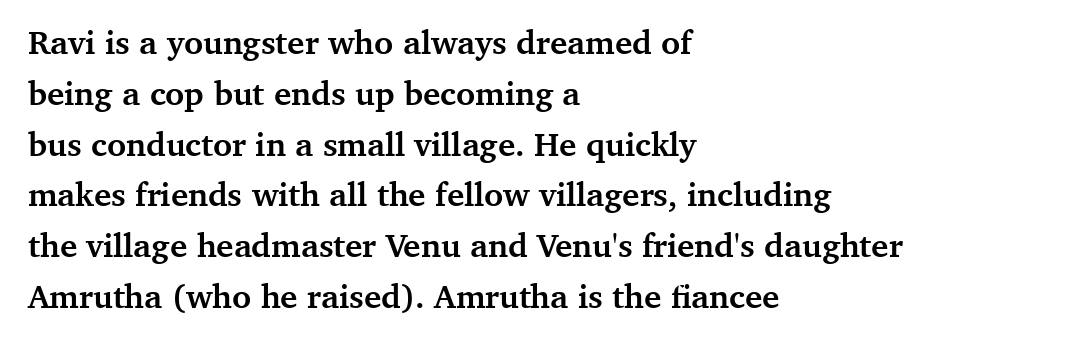
Tracking here is standard; glyphs follow each other at the usual distance. The typography opts for an upright posture over an oblique one. A classic flush-left, rag-right setting is used for this passage. Unmarked baselines from the first word to the last. The glyphs in this specimen are seriffed. This sample has the flowing, uneven cadence of proportional lettering.
